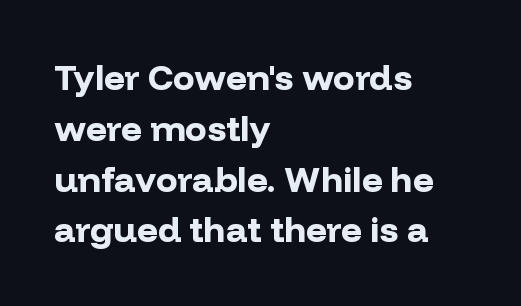
{"serif": "no", "italic": "no", "bold": "yes", "weight": "bold", "width": "normal", "stroke_contrast": "low", "x_height": "medium", "monospaced": "no", "underline": "no", "align": "left", "line_spacing": "normal", "line_spacing_ratio": 1.41, "letter_spacing": "normal", "letter_spacing_em": 0.0, "glyph_px": 36}
